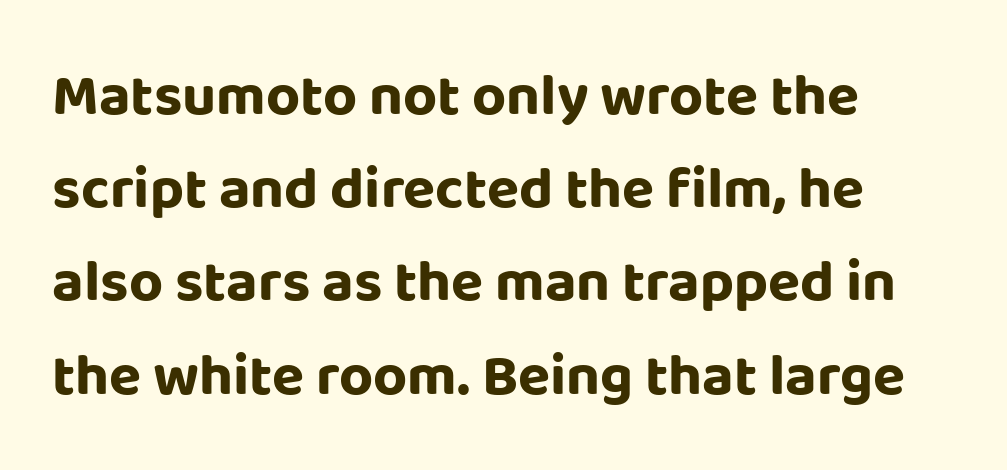
The image shows 59 px bold sans-serif type, upright; set left-aligned, normal line spacing (1.58x), normal letter spacing, not underlined; low stroke contrast and a large x-height.
